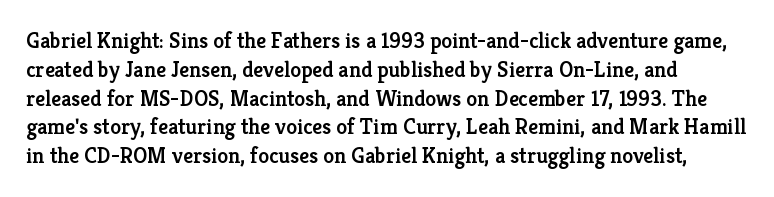
Q: Is the text bold? A: Semi-bold.
Q: Is the text italic (slanted)? A: No, it is upright.
Q: Is the text underlined? A: No.
Q: Is the spacing between letters normal or unusually wide? A: Normal.
Q: Is the spacing between lines tight, normal or loose? A: Normal.
